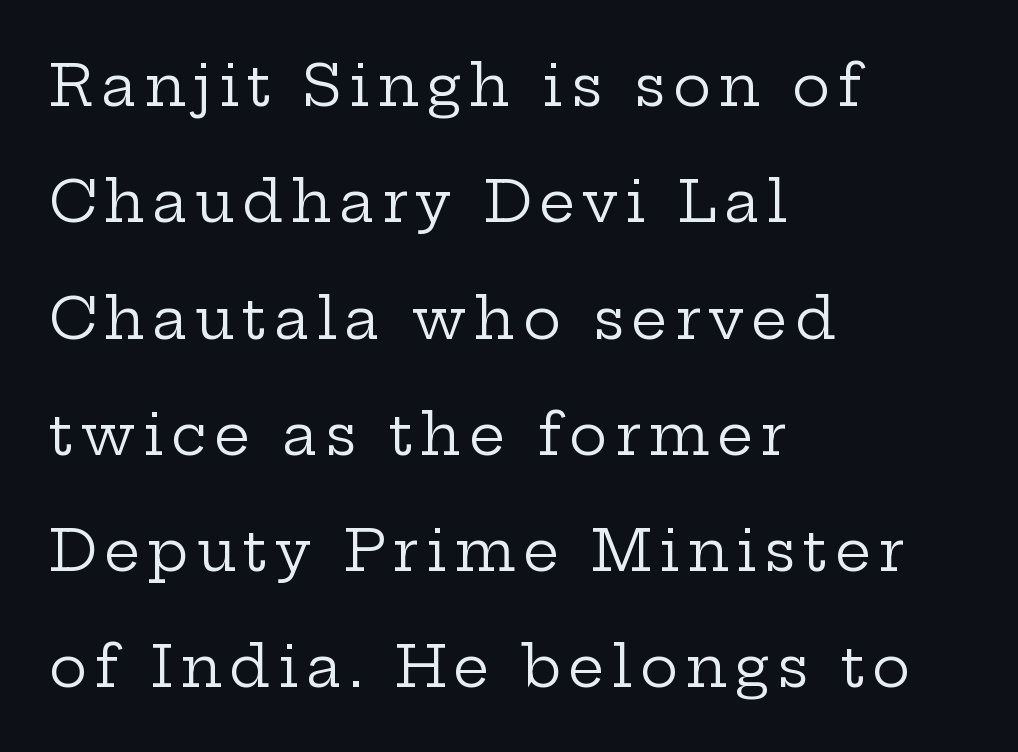
{"serif": "yes", "italic": "no", "bold": "no", "weight": "regular", "width": "wide", "stroke_contrast": "low", "x_height": "medium", "monospaced": "no", "underline": "no", "align": "left", "line_spacing": "loose", "line_spacing_ratio": 2.04, "glyph_px": 57}
